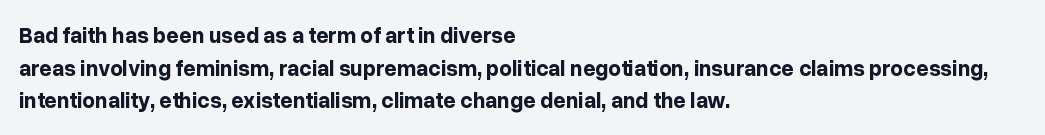
{"italic": "no", "bold": "yes", "underline": "no", "align": "left", "line_spacing": "normal", "line_spacing_ratio": 1.48, "letter_spacing": "normal", "letter_spacing_em": 0.0, "glyph_px": 22}
